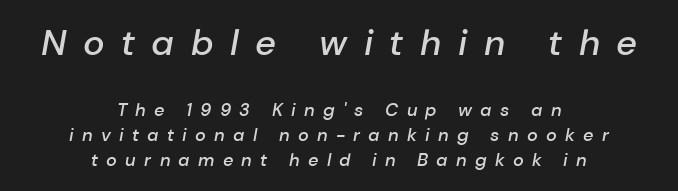
The image shows 36 px semibold type, italic (leaning right); set centered, normal line spacing (1.39x), unusually wide letter spacing (+0.46 em), not underlined; the first (top) block is 2.0x larger; low stroke contrast and a medium x-height.
